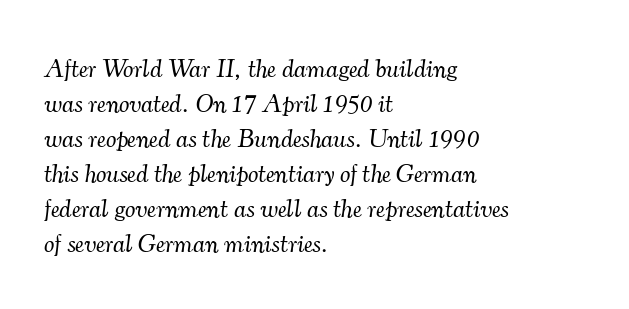
Q: Is the text bold? A: No.
Q: Is the text italic (slanted)? A: Yes, it leans right by about 7 degrees.
Q: Is the text underlined? A: No.
Q: How is the paragraph aligned? A: Left-aligned.
Q: Is the spacing between letters normal or unusually wide? A: Normal.
Q: Is the spacing between lines tight, normal or loose? A: Normal.
